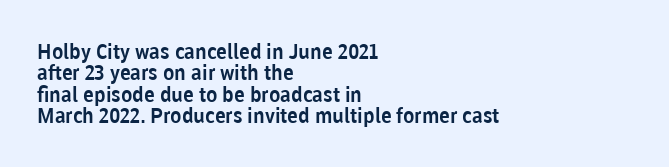
The image shows 21 px text type, upright; set left-aligned, tight line spacing (1.02x), normal letter spacing, not underlined.
